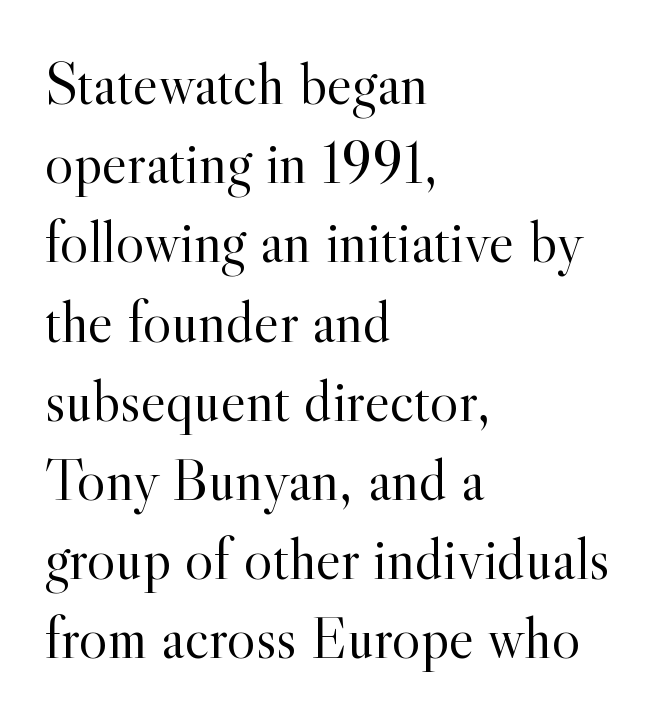
The image shows 60 px light serif type, upright; set left-aligned, normal line spacing (1.32x), normal letter spacing, not underlined; a small x-height.
